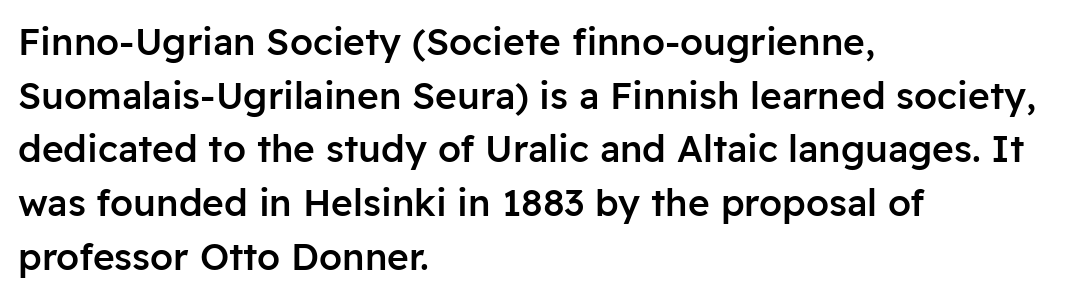
{"serif": "no", "italic": "no", "bold": "semi", "weight": "semibold", "width": "normal", "stroke_contrast": "low", "x_height": "medium", "monospaced": "no", "underline": "no", "align": "left", "line_spacing": "normal", "line_spacing_ratio": 1.45, "letter_spacing": "normal", "letter_spacing_em": 0.0, "glyph_px": 37}
